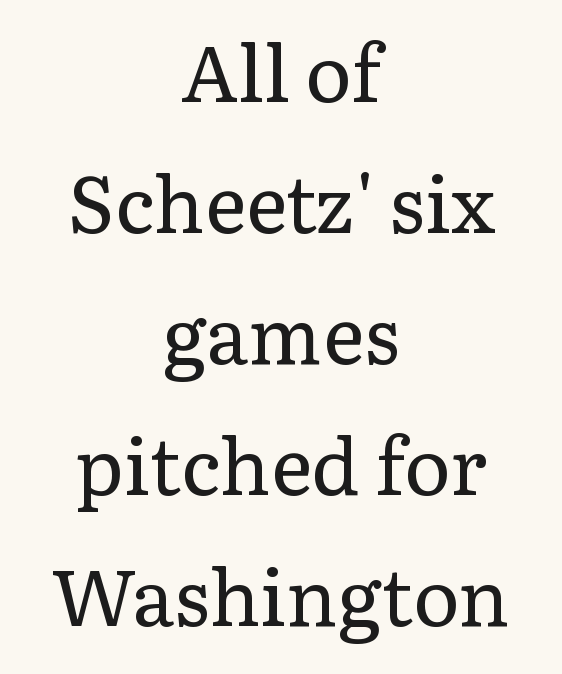
Ascenders rise straight up at ninety degrees. Each letter keeps its own natural width here, so spacing adapts to shape. Evenly set lines give the paragraph a standard silhouette. The gaps between neighbouring characters are ordinary and unremarkable.
